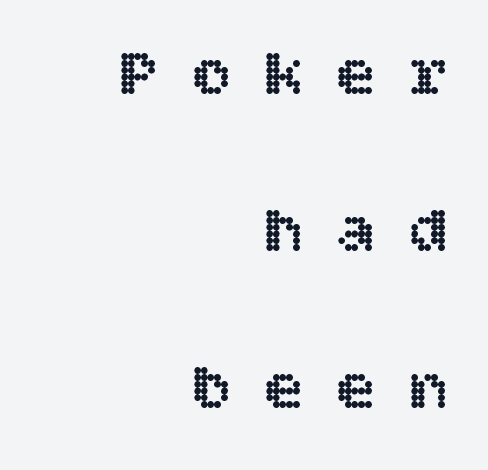
The image shows 67 px text type, upright; set right-aligned, loose line spacing (2.34x), unusually wide letter spacing (+0.48 em), not underlined; a large x-height.
